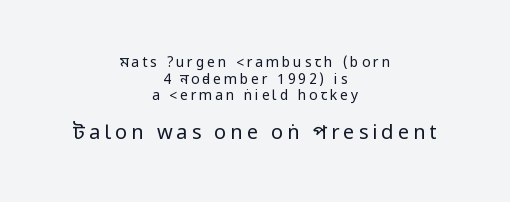
{"italic": "no", "bold": "no", "underline": "no", "align": "center", "line_spacing_ratio": 1.19, "letter_spacing": "wide", "letter_spacing_em": 0.2, "larger_block": "second", "size_ratio": 1.43, "glyph_px": 20}
